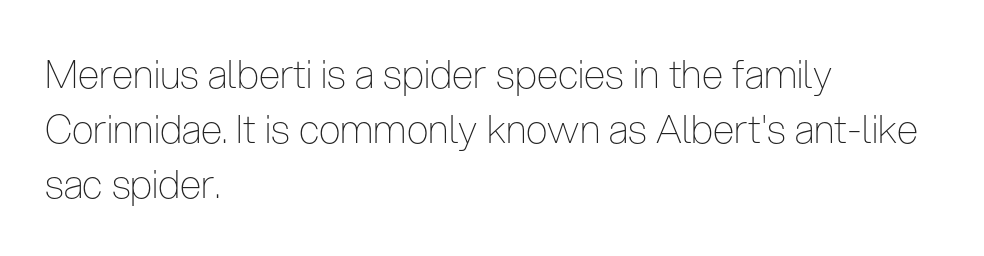
The image shows 39 px thin, condensed sans-serif type, upright; set left-aligned, normal line spacing (1.41x), normal letter spacing, not underlined; low stroke contrast and a medium x-height.
